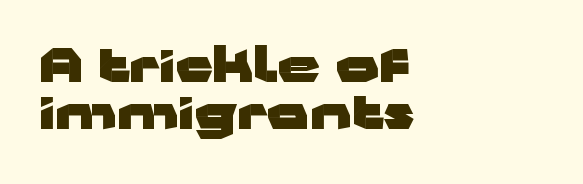
{"serif": "no", "italic": "no", "bold": "yes", "weight": "heavy", "width": "wide", "stroke_contrast": "low", "x_height": "medium", "monospaced": "no", "underline": "no", "align": "left", "line_spacing": "tight", "line_spacing_ratio": 1.01, "letter_spacing": "normal", "letter_spacing_em": 0.0, "glyph_px": 47}
